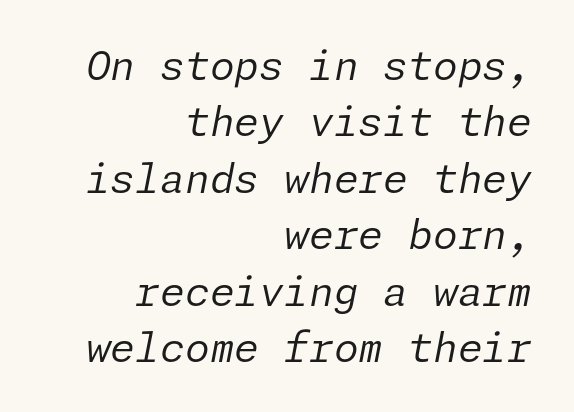
{"italic": "yes", "lean": "right", "slant_degrees": 11, "bold": "no", "weight": "regular", "width": "normal", "stroke_contrast": "low", "x_height": "medium", "underline": "no", "align": "right", "line_spacing": "normal", "line_spacing_ratio": 1.41, "letter_spacing": "normal", "letter_spacing_em": 0.0, "glyph_px": 40}
